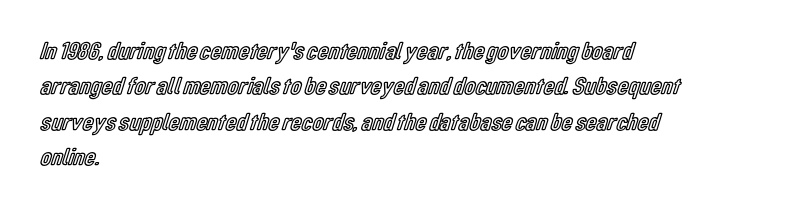
The line texture is even and compact thanks to regular tracking. Glance below the letters and you will spot only blank space. Each line starts at the same left margin while the right side varies. Reading down the column, the eye jumps a familiar distance to each next line.
